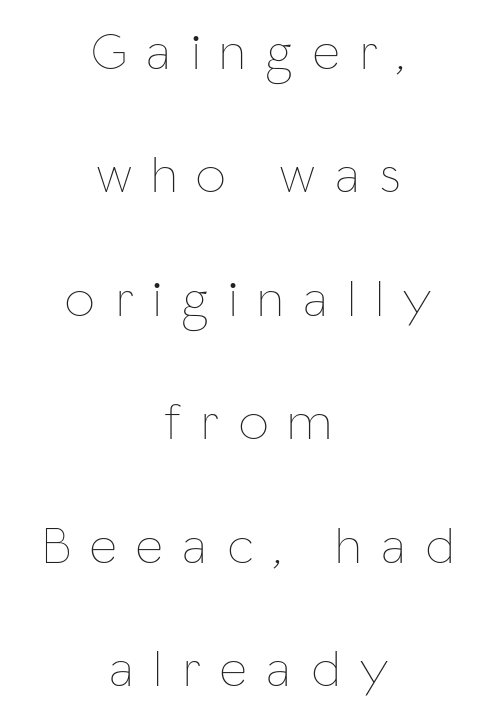
{"italic": "no", "bold": "no", "weight": "thin", "width": "condensed", "stroke_contrast": "low", "x_height": "medium", "monospaced": "no", "underline": "no", "align": "center", "line_spacing": "loose", "line_spacing_ratio": 2.33, "letter_spacing": "wide", "letter_spacing_em": 0.38, "glyph_px": 53}
